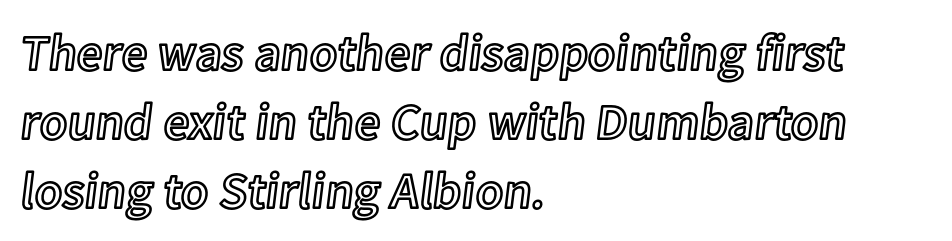
{"width": "normal", "x_height": "medium", "monospaced": "no", "underline": "no", "align": "left", "line_spacing": "normal", "line_spacing_ratio": 1.35, "letter_spacing": "normal", "letter_spacing_em": 0.0, "glyph_px": 51}
